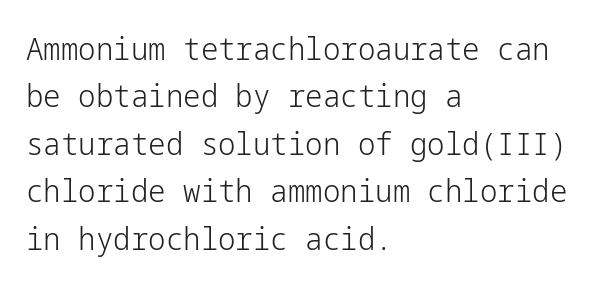
The image shows 31 px light sans-serif type, upright; set left-aligned, normal line spacing (1.53x), normal letter spacing, not underlined; low stroke contrast and a medium x-height.
